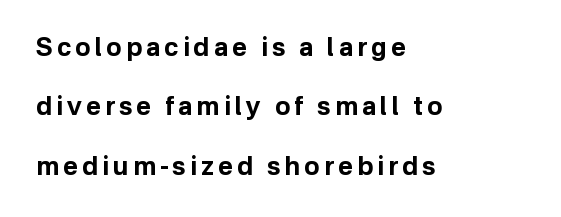
{"italic": "no", "bold": "yes", "underline": "no", "align": "left", "line_spacing": "loose", "line_spacing_ratio": 2.38, "glyph_px": 25}
